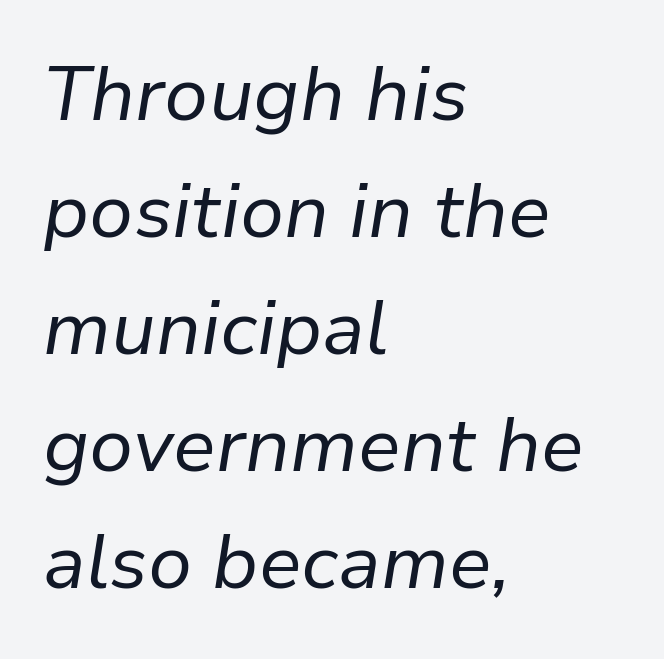
The image shows 76 px regular-weight type, italic (leaning right); set left-aligned, normal line spacing (1.54x), normal letter spacing, not underlined; low stroke contrast and a medium x-height.
